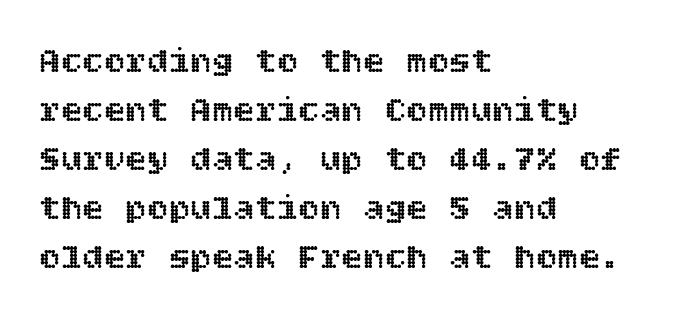
Q: Is the text italic (slanted)? A: No, it is upright.
Q: Is the text underlined? A: No.
Q: How is the paragraph aligned? A: Left-aligned.
Q: Is the spacing between letters normal or unusually wide? A: Normal.
Q: Is the spacing between lines tight, normal or loose? A: Normal.
Q: Width (condensed, normal, or wide)? A: Normal.
Q: x-height? A: Large.
